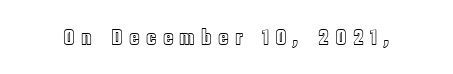
The image shows 22 px text type, upright; set unusually wide letter spacing (+0.27 em), not underlined.
